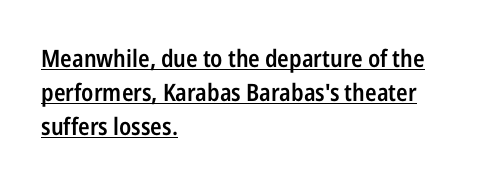
{"italic": "no", "bold": "semi", "underline": "yes", "align": "left", "line_spacing": "normal", "line_spacing_ratio": 1.41, "letter_spacing": "normal", "letter_spacing_em": 0.0, "glyph_px": 24}
